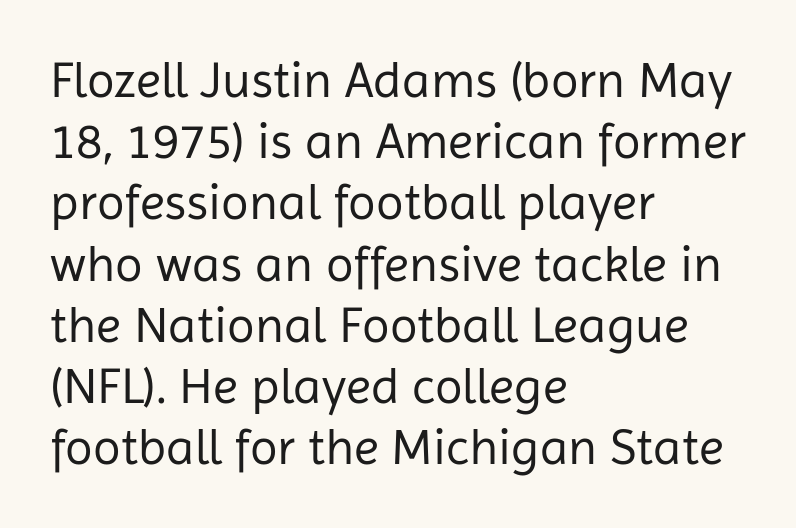
Q: Is the text bold? A: No.
Q: Is the text italic (slanted)? A: No, it is upright.
Q: Is the typeface a serif or a sans-serif typeface? A: Sans-serif.
Q: Is the text underlined? A: No.
Q: How is the paragraph aligned? A: Left-aligned.
Q: Is the spacing between letters normal or unusually wide? A: Normal.
Q: Width (condensed, normal, or wide)? A: Normal.
Q: Stroke contrast? A: Low.
Q: x-height? A: Medium.
Q: Monospaced? A: No.
